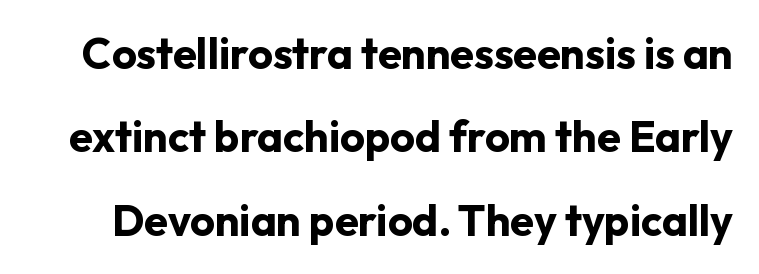
{"serif": "no", "italic": "no", "bold": "yes", "weight": "bold", "width": "normal", "stroke_contrast": "low", "x_height": "medium", "monospaced": "no", "underline": "no", "line_spacing": "loose", "line_spacing_ratio": 1.94, "letter_spacing": "normal", "letter_spacing_em": 0.0, "glyph_px": 43}
